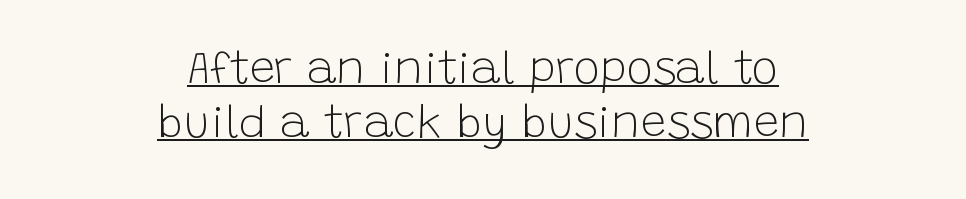
{"serif": "no", "italic": "no", "bold": "no", "weight": "light", "width": "normal", "stroke_contrast": "low", "x_height": "large", "monospaced": "no", "underline": "yes", "align": "center", "line_spacing_ratio": 1.2, "letter_spacing": "normal", "letter_spacing_em": 0.0, "glyph_px": 45}
